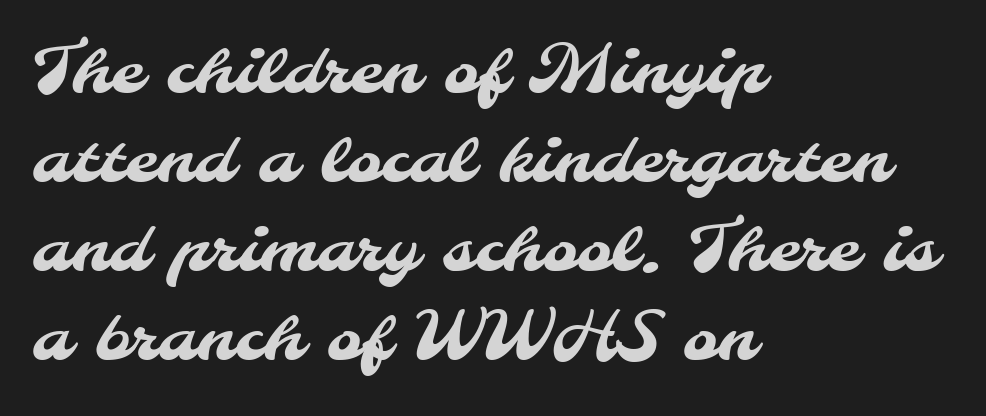
{"serif": "no", "width": "normal", "stroke_contrast": "medium", "x_height": "small", "monospaced": "no", "underline": "no", "align": "left", "line_spacing": "normal", "line_spacing_ratio": 1.33, "letter_spacing": "normal", "letter_spacing_em": 0.0, "glyph_px": 67}
